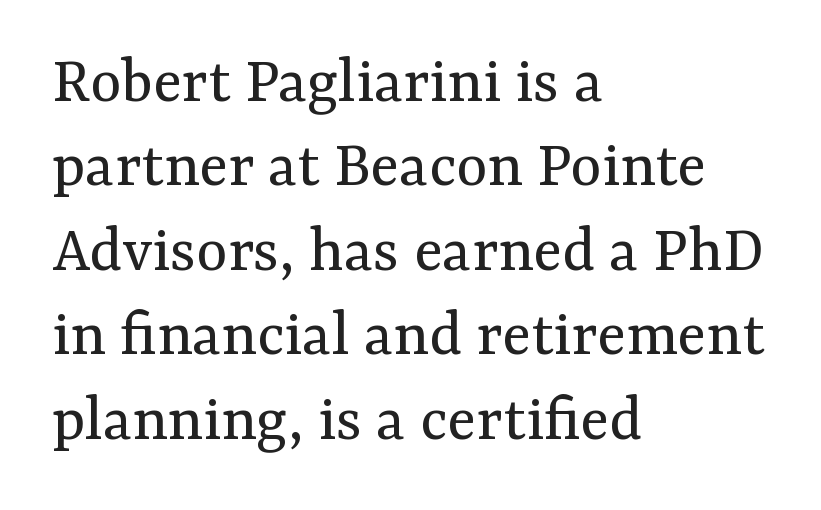
{"serif": "yes", "italic": "no", "bold": "no", "weight": "regular", "width": "normal", "stroke_contrast": "medium", "x_height": "medium", "monospaced": "no", "underline": "no", "align": "left", "line_spacing": "normal", "line_spacing_ratio": 1.26, "letter_spacing": "normal", "letter_spacing_em": 0.0, "glyph_px": 67}
